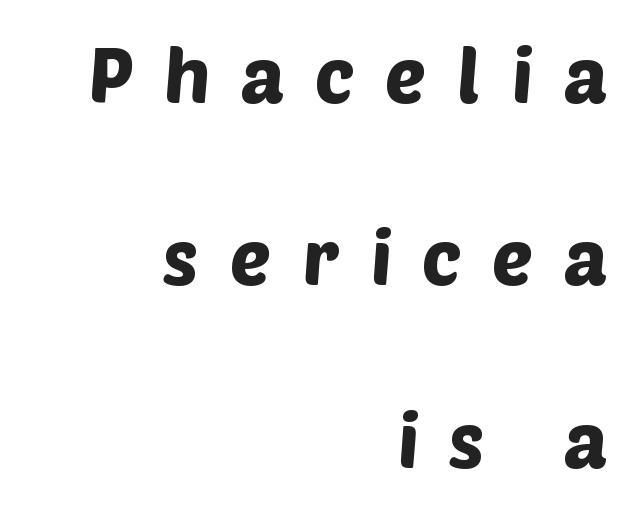
Any mark beneath the type? The region is blank. Loosely led — the rows are spread out. Here the designer chose a conventional face with non-uniform glyph widths. This rendering employs a face without finishing strokes, i.e., a sans-serif. The paragraph shown leans on its right margin.
